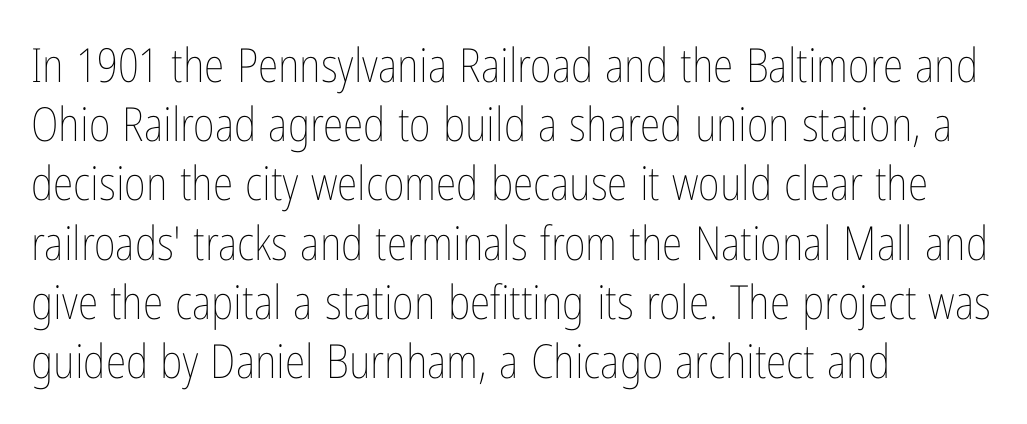
The image shows 47 px thin, condensed type, upright; set left-aligned, normal line spacing (1.26x), normal letter spacing, not underlined; low stroke contrast and a medium x-height.
